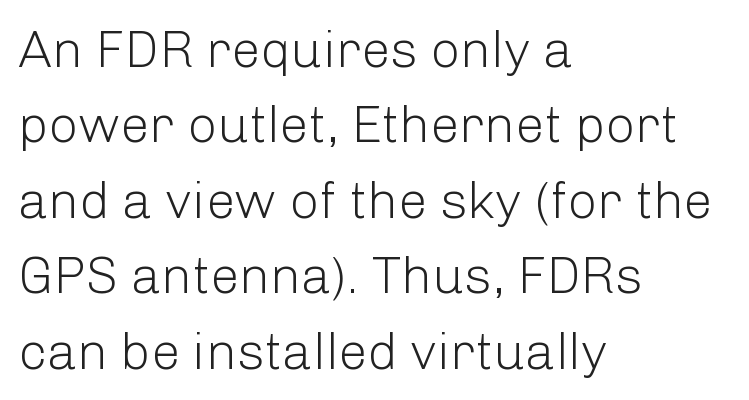
The image shows 52 px light sans-serif type, upright; set left-aligned, normal line spacing (1.45x), normal letter spacing, not underlined; low stroke contrast and a medium x-height.
